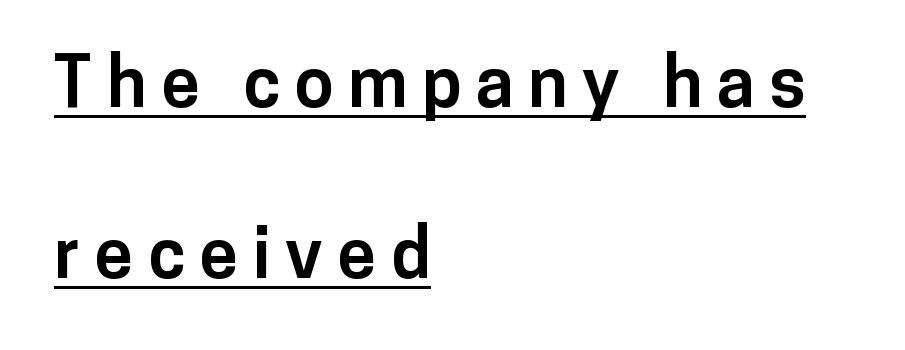
Q: Is the text bold? A: Yes.
Q: Is the text italic (slanted)? A: No, it is upright.
Q: Is the typeface a serif or a sans-serif typeface? A: Sans-serif.
Q: Is the text underlined? A: Yes.
Q: How is the paragraph aligned? A: Left-aligned.
Q: Is the spacing between letters normal or unusually wide? A: Unusually wide.
Q: Is the spacing between lines tight, normal or loose? A: Loose.
Q: Width (condensed, normal, or wide)? A: Normal.
Q: Stroke contrast? A: Low.
Q: x-height? A: Medium.
Q: Monospaced? A: No.
